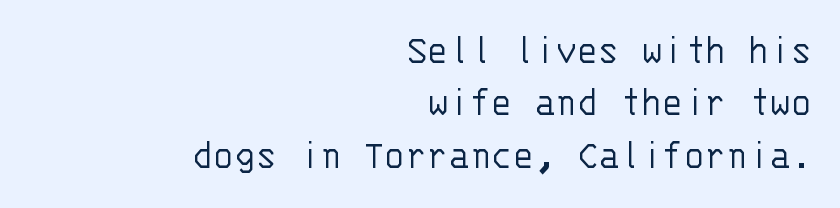
The image shows 44 px light sans-serif type, upright, monospaced; set right-aligned, line spacing 1.19x, normal letter spacing, not underlined; low stroke contrast and a large x-height.
